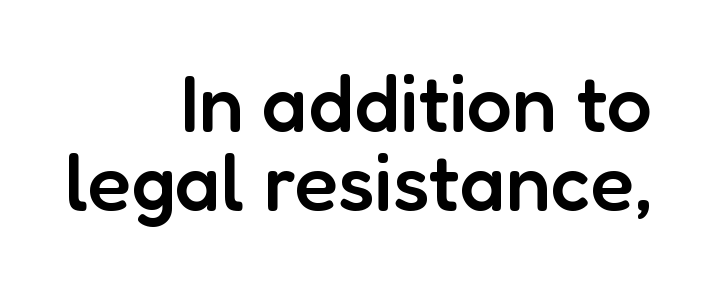
The image shows 80 px semibold sans-serif type, upright; set right-aligned, tight line spacing (0.99x), normal letter spacing, not underlined; low stroke contrast and a medium x-height.
